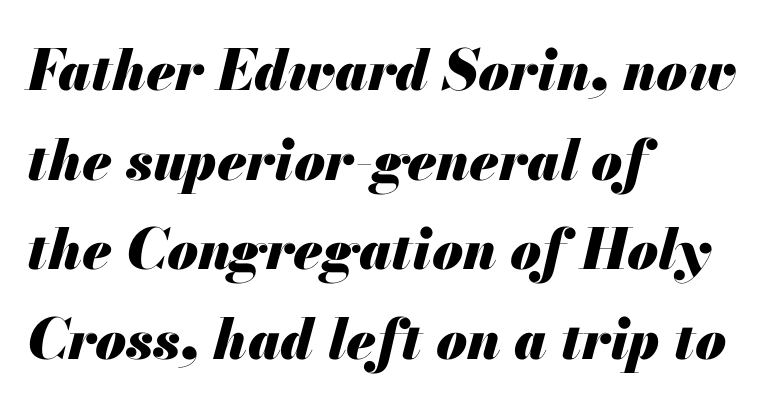
This rendering uses left alignment, leaving the right contour irregular. Do the characters align in a grid? No, the font is proportional. Vertical spacing — default. Compared with an ordinary text face, these strokes are far heavier — a full bold. When letters slant like this, we call the style italic.
